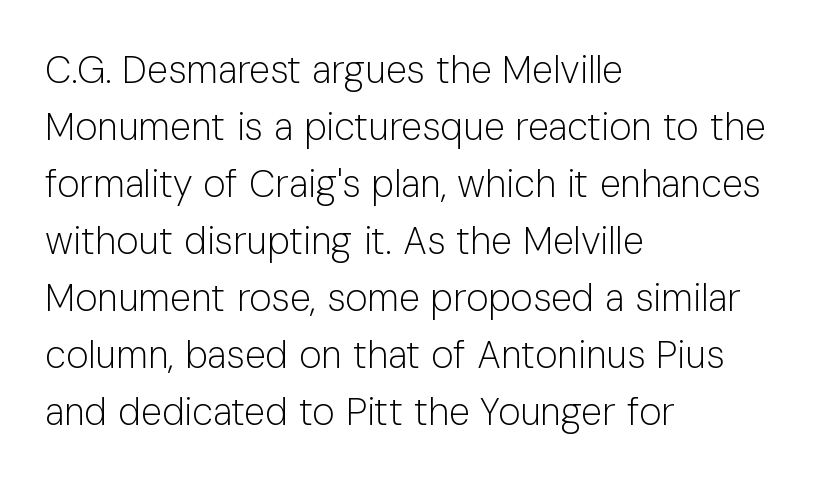
A normal amount of white space separates one row of letters from the next. The lettering holds an erect, upright posture throughout. Any mark beneath the type? The region is blank. Each word holds together tightly as a unit, with standard inter-letter gaps. Think of a printed novel: that variable character pitch is what you see here.
